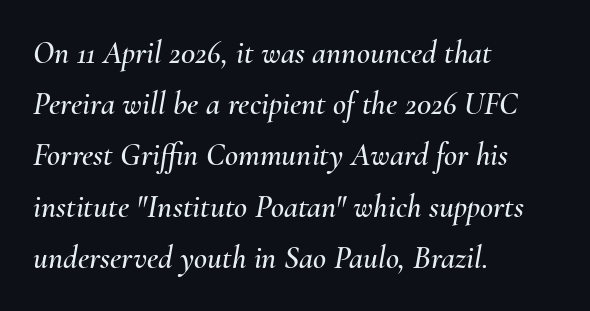
Q: Is the text italic (slanted)? A: Yes, it leans right by about 10 degrees.
Q: Is the text underlined? A: No.
Q: How is the paragraph aligned? A: Left-aligned.
Q: Is the spacing between letters normal or unusually wide? A: Normal.
Q: Is the spacing between lines tight, normal or loose? A: Normal.
Q: Width (condensed, normal, or wide)? A: Normal.
Q: Stroke contrast? A: Medium.
Q: x-height? A: Small.
Q: Monospaced? A: No.
